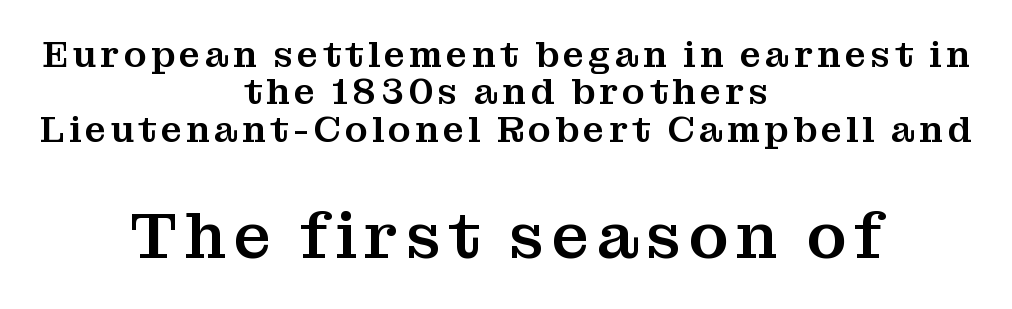
{"serif": "yes", "italic": "no", "width": "normal", "stroke_contrast": "medium", "x_height": "medium", "monospaced": "no", "underline": "no", "align": "center", "line_spacing": "tight", "line_spacing_ratio": 1.01, "larger_block": "second", "size_ratio": 1.76, "glyph_px": 65}
